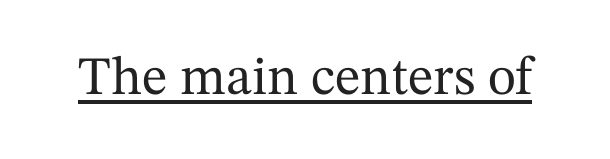
Q: Is the text italic (slanted)? A: No, it is upright.
Q: Is the typeface a serif or a sans-serif typeface? A: Serif.
Q: Is the text underlined? A: Yes.
Q: Is the spacing between letters normal or unusually wide? A: Normal.
Q: Width (condensed, normal, or wide)? A: Normal.
Q: Stroke contrast? A: Medium.
Q: x-height? A: Medium.
Q: Monospaced? A: No.
